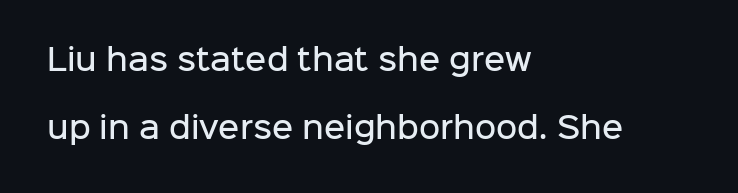
{"serif": "no", "italic": "no", "bold": "semi", "weight": "semibold", "width": "normal", "stroke_contrast": "low", "x_height": "medium", "monospaced": "no", "underline": "no", "align": "left", "line_spacing": "loose", "line_spacing_ratio": 2.35, "letter_spacing": "normal", "letter_spacing_em": 0.0, "glyph_px": 29}
